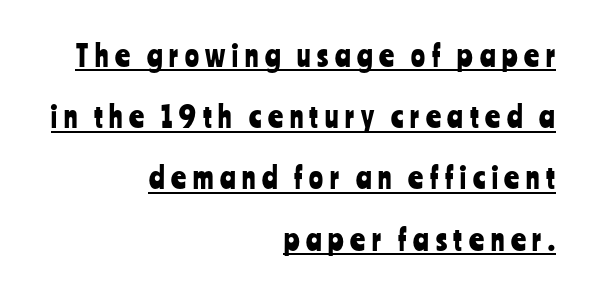
{"serif": "no", "italic": "no", "width": "condensed", "stroke_contrast": "low", "x_height": "medium", "monospaced": "no", "underline": "yes", "align": "right", "line_spacing": "loose", "line_spacing_ratio": 2.11, "letter_spacing": "wide", "letter_spacing_em": 0.23, "glyph_px": 29}
